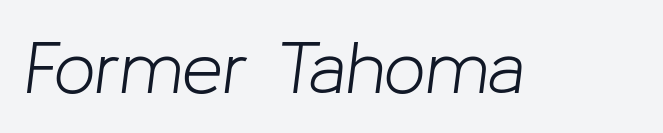
The weight tops out at a normal text grade. Check the space under the baseline: it is left empty. Posture: slanted. This sample has the flowing, uneven cadence of proportional lettering. In terms of letterspacing, this is plain default setting.
